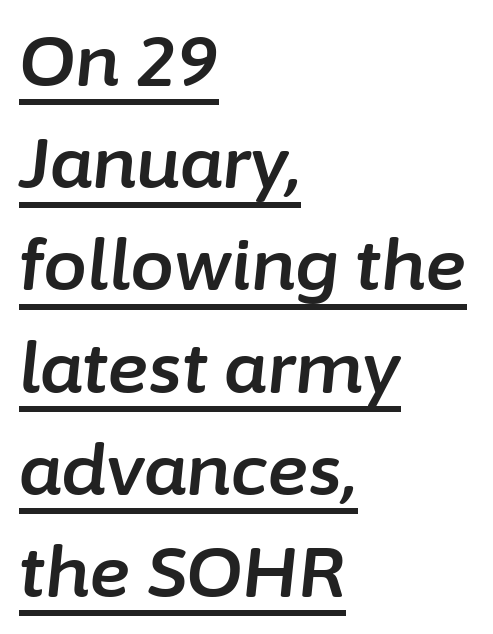
Layout note: lines flush left. The line texture is even and compact thanks to regular tracking. Think of a printed novel: that variable character pitch is what you see here. Yep, that's italic — everything's leaning. Check the space under the baseline: a stroke is drawn there.
